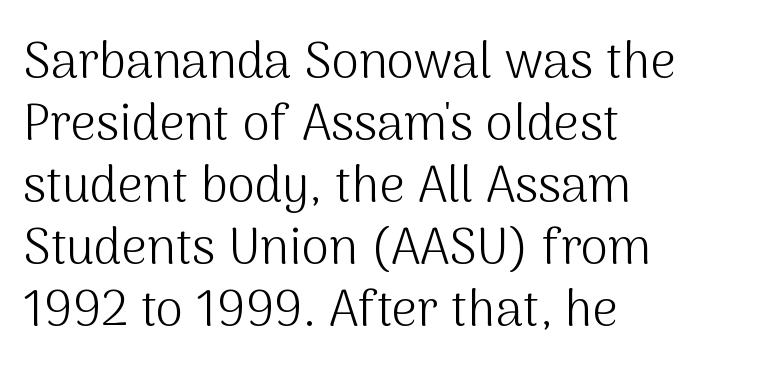
{"serif": "no", "italic": "no", "bold": "no", "weight": "light", "width": "normal", "stroke_contrast": "medium", "x_height": "medium", "monospaced": "no", "underline": "no", "align": "left", "line_spacing_ratio": 1.24, "letter_spacing": "normal", "letter_spacing_em": 0.0, "glyph_px": 50}
